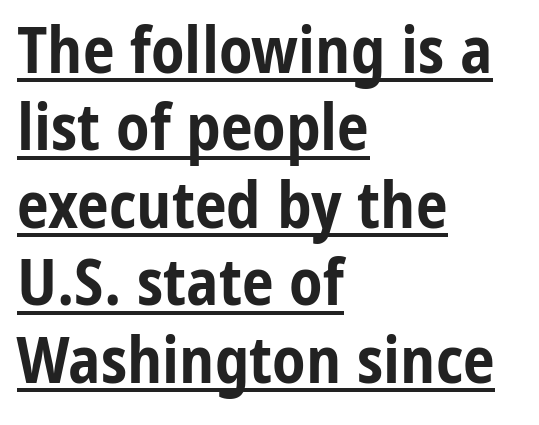
{"serif": "no", "italic": "no", "bold": "yes", "weight": "bold", "width": "condensed", "stroke_contrast": "low", "x_height": "medium", "monospaced": "no", "underline": "yes", "align": "left", "line_spacing_ratio": 1.21, "letter_spacing": "normal", "letter_spacing_em": 0.0, "glyph_px": 64}
